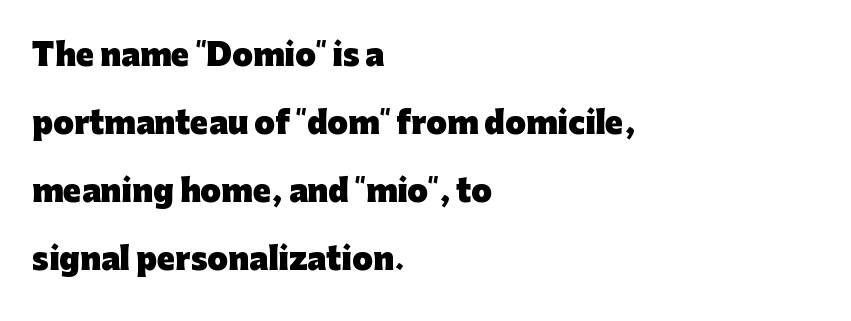
Caption: standard tracking, unaltered. The line-height multiplier appears high, well above default. A typesetter would label this face a sans. Anything drawn beneath the words? Only blank space. Character widths vary here, with narrow letters taking less room than wide ones.
